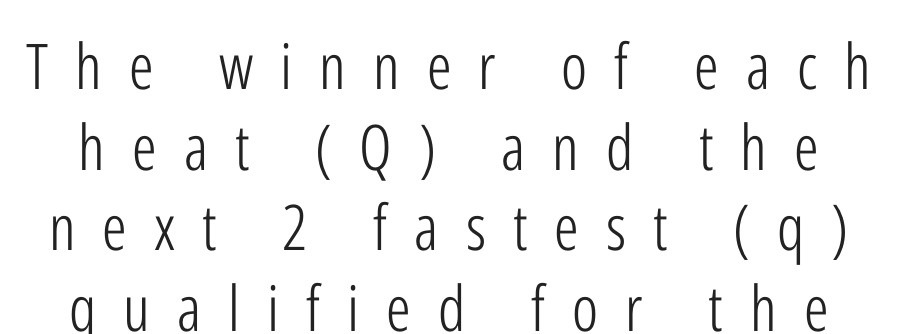
Ascenders rise straight up at ninety degrees. Ink coverage per letter is moderate at most. These lines sit exactly where default settings would place them. Type without underlining. Grotesque or geometric, the face here clearly has no serifs. Spacing verdict: proportional, widths tailored to each character.
